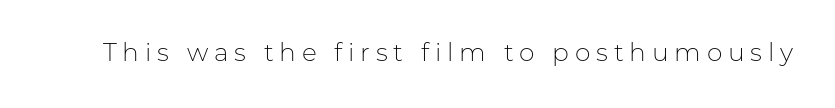
Nobody drew a line under any word here. Vertical strokes here are truly vertical. Words appear elongated and porous because spacing is wide. Is the stroke heavy? The answer is a plain regular-or-lighter.
